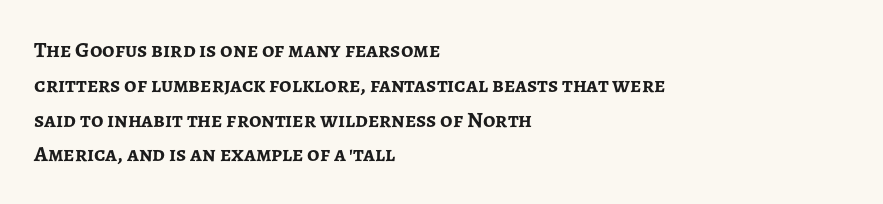
One-word summary of the alignment: left. Characters remain perfectly vertical along every line. Words float on clear page, feet unadorned. Look at the tracking — it's just the regular setting, nothing added.
